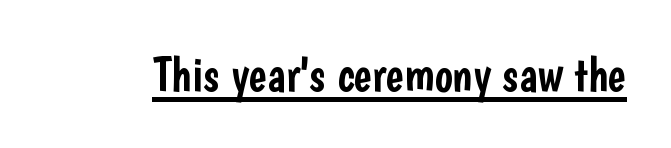
{"serif": "no", "italic": "no", "width": "condensed", "stroke_contrast": "low", "x_height": "medium", "monospaced": "no", "underline": "yes", "letter_spacing": "normal", "letter_spacing_em": 0.0, "glyph_px": 48}
